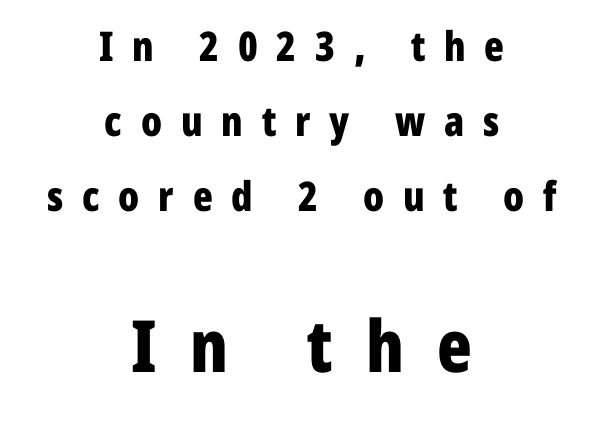
The image shows 72 px bold, condensed sans-serif type, upright; set centered, line spacing 1.83x, unusually wide letter spacing (+0.46 em), not underlined; the second (bottom) block is 1.76x larger; low stroke contrast and a medium x-height.
